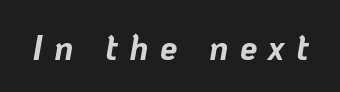
Q: Is the text bold? A: Yes.
Q: Is the text italic (slanted)? A: Yes, it leans right by about 10 degrees.
Q: Is the text underlined? A: No.
Q: Is the spacing between letters normal or unusually wide? A: Unusually wide.
Q: Width (condensed, normal, or wide)? A: Normal.
Q: Stroke contrast? A: Low.
Q: x-height? A: Medium.
Q: Monospaced? A: No.
